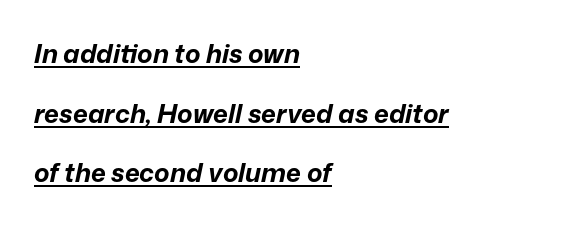
The image shows 26 px bold type, italic (leaning right); set left-aligned, loose line spacing (2.29x), normal letter spacing, underlined.
